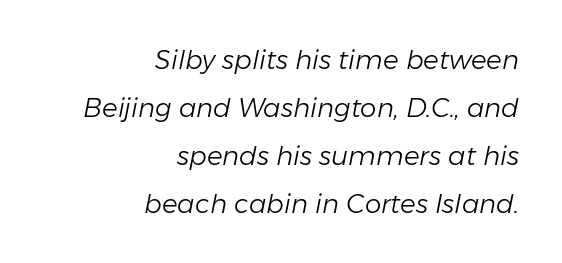
Is the letter spacing exaggerated? No — it looks like the ordinary default. Yep, that's italic — everything's leaning. The strip under each line holds only bare page. A student would call this right alignment; a typographer would say flush right, rag left. Summary of weight: not heavy and not bold.
